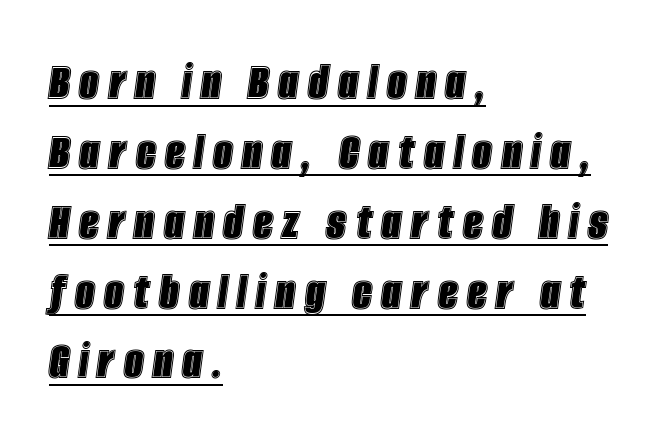
Q: Is the text italic (slanted)? A: Yes, it leans right by about 8 degrees.
Q: Is the text underlined? A: Yes.
Q: How is the paragraph aligned? A: Left-aligned.
Q: Is the spacing between lines tight, normal or loose? A: Normal.
Q: Width (condensed, normal, or wide)? A: Condensed.
Q: x-height? A: Large.
Q: Monospaced? A: No.
